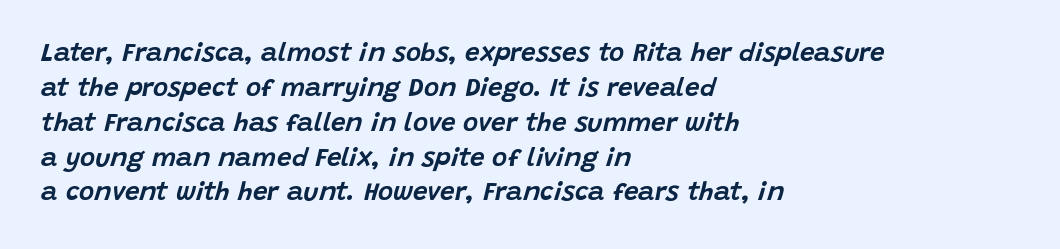
{"italic": "yes", "lean": "right", "slant_degrees": 15, "underline": "no", "align": "left", "line_spacing": "normal", "line_spacing_ratio": 1.34, "letter_spacing": "normal", "letter_spacing_em": 0.0, "glyph_px": 26}
